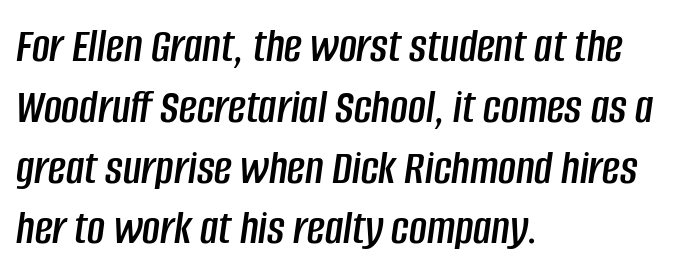
Q: Is the text italic (slanted)? A: Yes, it leans right by about 8 degrees.
Q: Is the text underlined? A: No.
Q: How is the paragraph aligned? A: Left-aligned.
Q: Is the spacing between letters normal or unusually wide? A: Normal.
Q: Width (condensed, normal, or wide)? A: Condensed.
Q: Stroke contrast? A: Low.
Q: x-height? A: Large.
Q: Monospaced? A: No.
